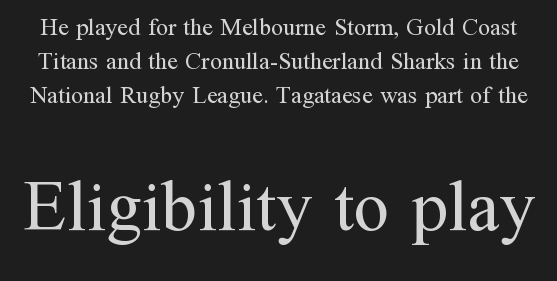
The image shows 71 px regular-weight serif type, upright; set normal line spacing (1.41x), normal letter spacing, not underlined; the second (bottom) block is 2.96x larger; medium stroke contrast and a medium x-height.
